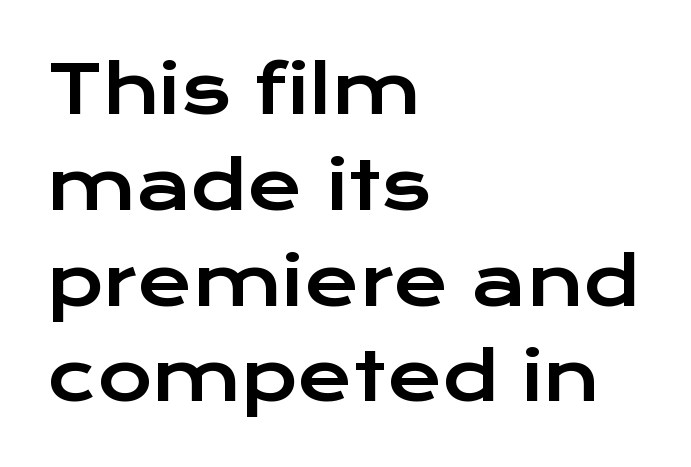
Q: Is the text italic (slanted)? A: No, it is upright.
Q: Is the typeface a serif or a sans-serif typeface? A: Sans-serif.
Q: Is the text underlined? A: No.
Q: How is the paragraph aligned? A: Left-aligned.
Q: Is the spacing between letters normal or unusually wide? A: Normal.
Q: Is the spacing between lines tight, normal or loose? A: Normal.
Q: Width (condensed, normal, or wide)? A: Wide.
Q: Stroke contrast? A: Low.
Q: x-height? A: Medium.
Q: Monospaced? A: No.
